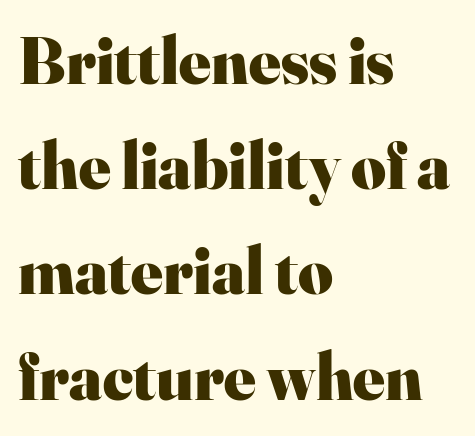
In terms of weight, the rendering is a true, heavy bold. Observe the serifs anchoring each vertical stroke in this sample. Short note: letters normally spaced. The gap between lines stays unmarked. A typesetter would mark this as roman, not italic. Each new line begins a customary step beneath the previous one.
